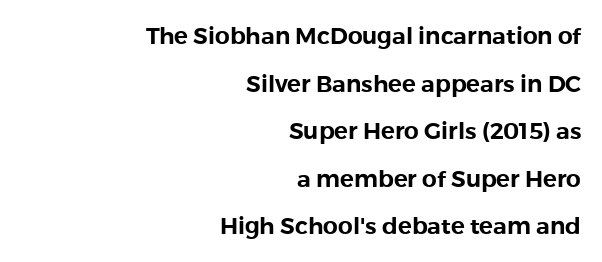
The image shows 23 px text type, upright; set right-aligned, loose line spacing (2.07x), normal letter spacing, not underlined.
